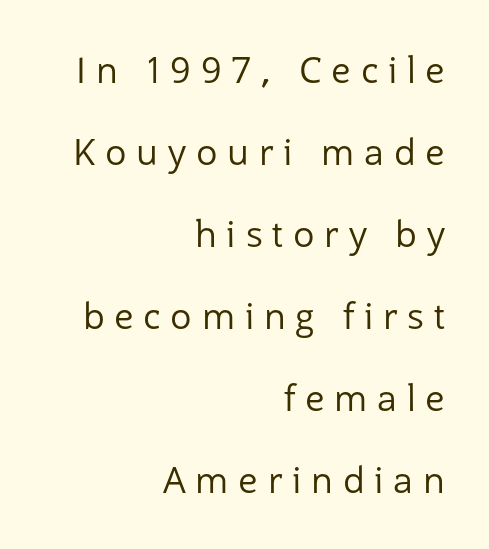
{"serif": "no", "italic": "no", "bold": "no", "weight": "regular", "width": "normal", "stroke_contrast": "low", "x_height": "medium", "monospaced": "no", "underline": "no", "align": "right", "line_spacing": "loose", "line_spacing_ratio": 2.28, "letter_spacing": "wide", "letter_spacing_em": 0.27, "glyph_px": 36}
